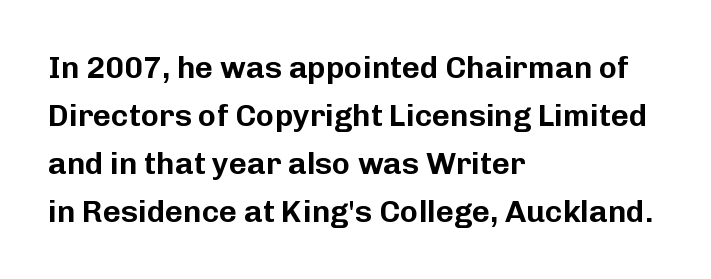
{"serif": "no", "italic": "no", "width": "normal", "stroke_contrast": "low", "x_height": "medium", "monospaced": "no", "underline": "no", "align": "left", "line_spacing": "normal", "line_spacing_ratio": 1.55, "letter_spacing": "normal", "letter_spacing_em": 0.0, "glyph_px": 31}
